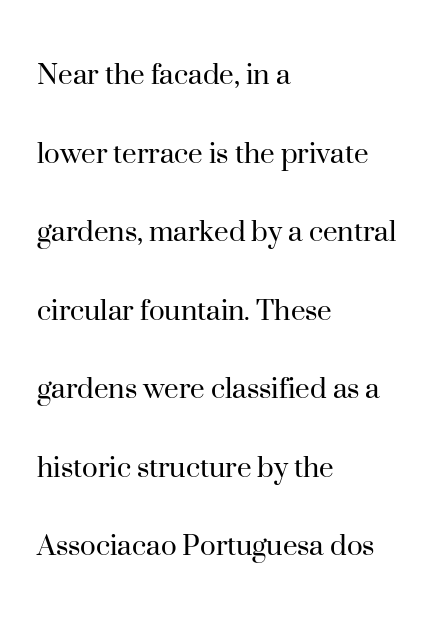
{"serif": "yes", "italic": "no", "bold": "no", "weight": "regular", "width": "normal", "stroke_contrast": "high", "x_height": "small", "monospaced": "no", "underline": "no", "align": "left", "line_spacing": "loose", "line_spacing_ratio": 2.38, "letter_spacing": "normal", "letter_spacing_em": 0.0, "glyph_px": 33}
